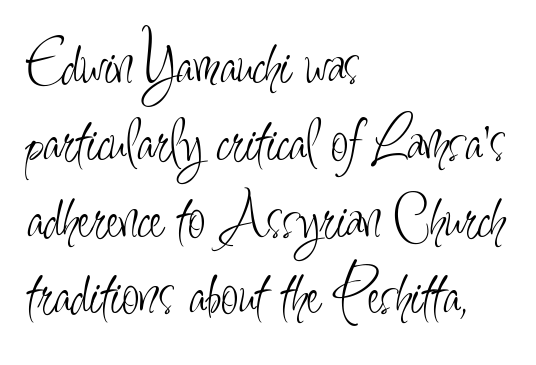
Q: Is the text bold? A: No.
Q: Is the typeface a serif or a sans-serif typeface? A: Sans-serif.
Q: Is the text underlined? A: No.
Q: How is the paragraph aligned? A: Left-aligned.
Q: Is the spacing between letters normal or unusually wide? A: Normal.
Q: Width (condensed, normal, or wide)? A: Condensed.
Q: Stroke contrast? A: Low.
Q: x-height? A: Small.
Q: Monospaced? A: No.
